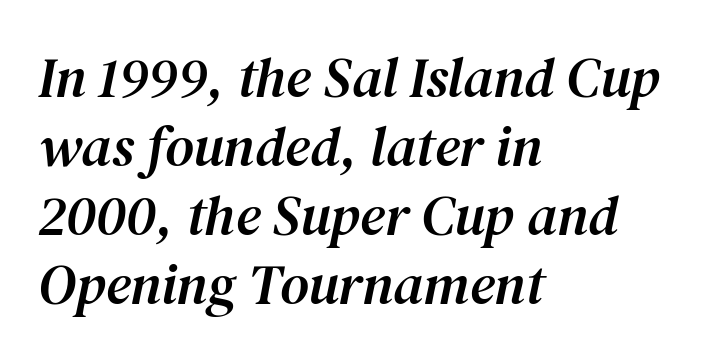
Q: Is the text italic (slanted)? A: Yes, it leans right by about 12 degrees.
Q: Is the typeface a serif or a sans-serif typeface? A: Serif.
Q: Is the text underlined? A: No.
Q: How is the paragraph aligned? A: Left-aligned.
Q: Is the spacing between letters normal or unusually wide? A: Normal.
Q: Width (condensed, normal, or wide)? A: Normal.
Q: Stroke contrast? A: Medium.
Q: x-height? A: Medium.
Q: Monospaced? A: No.
